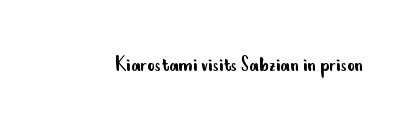
The image shows 23 px text type, upright; set normal letter spacing, not underlined.
